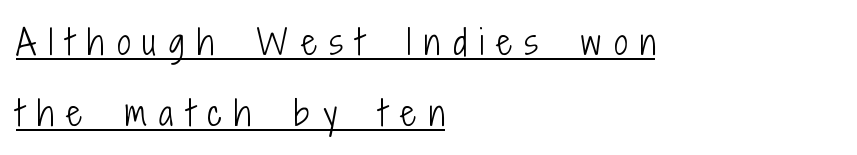
The image shows 34 px light, condensed sans-serif type, upright; set left-aligned, loose line spacing (2.09x), unusually wide letter spacing (+0.38 em), underlined; low stroke contrast and a medium x-height.
